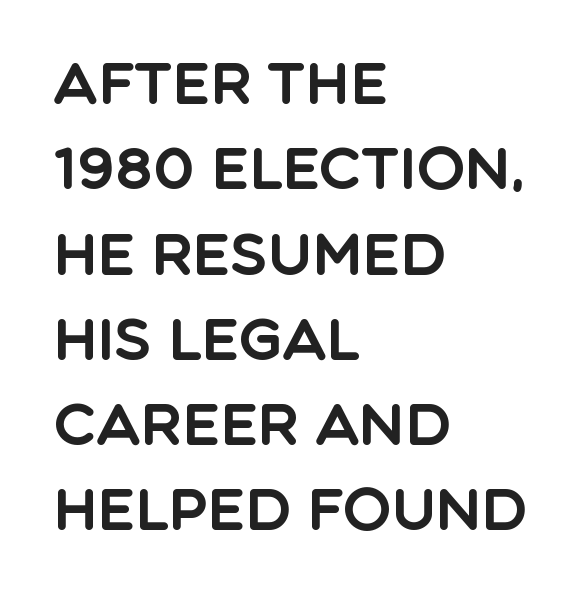
{"serif": "no", "italic": "no", "width": "normal", "x_height": "large", "monospaced": "no", "underline": "no", "align": "left", "line_spacing": "normal", "line_spacing_ratio": 1.47, "letter_spacing": "normal", "letter_spacing_em": 0.0, "glyph_px": 58}
